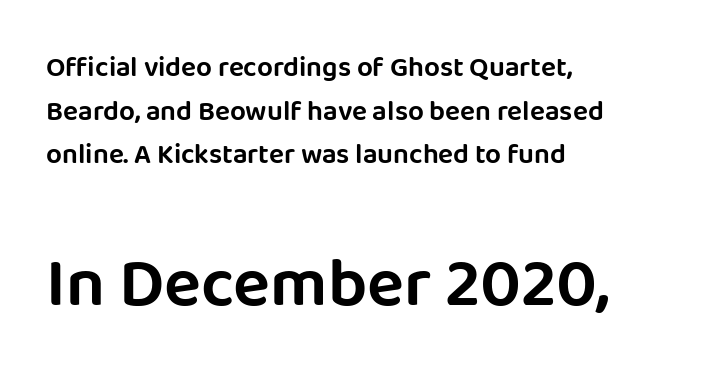
The image shows 69 px sans-serif type, upright; set left-aligned, normal line spacing (1.56x), normal letter spacing, not underlined; the second (bottom) block is 2.46x larger; low stroke contrast and a large x-height.
